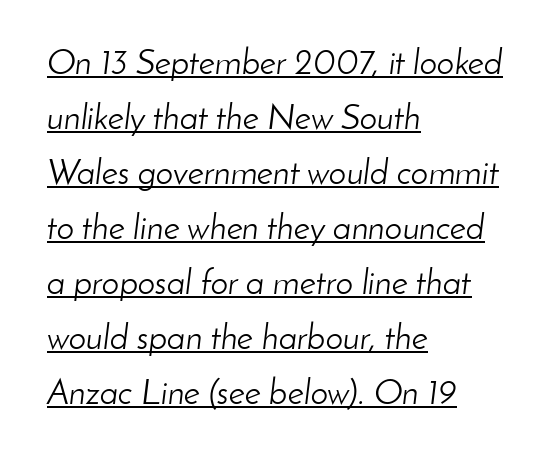
The image shows 35 px light type, italic (leaning right); set left-aligned, normal line spacing (1.57x), normal letter spacing, underlined; low stroke contrast and a small x-height.
